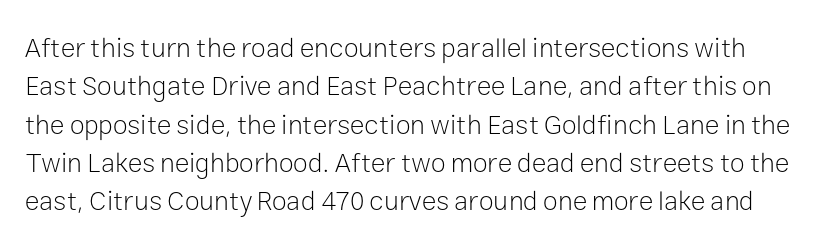
A quiet, ordinary-to-light weight characterises the typeface. No extra tracking has been applied to these lines. The string is rendered with underlining switched off. In terms of posture, this sample is upright.
